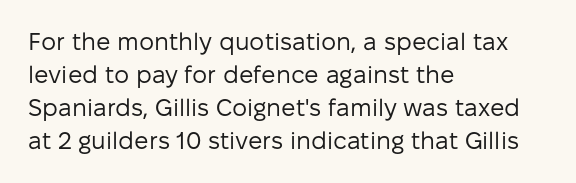
The image shows 24 px text type, upright; set left-aligned, normal line spacing (1.38x), normal letter spacing, not underlined.
